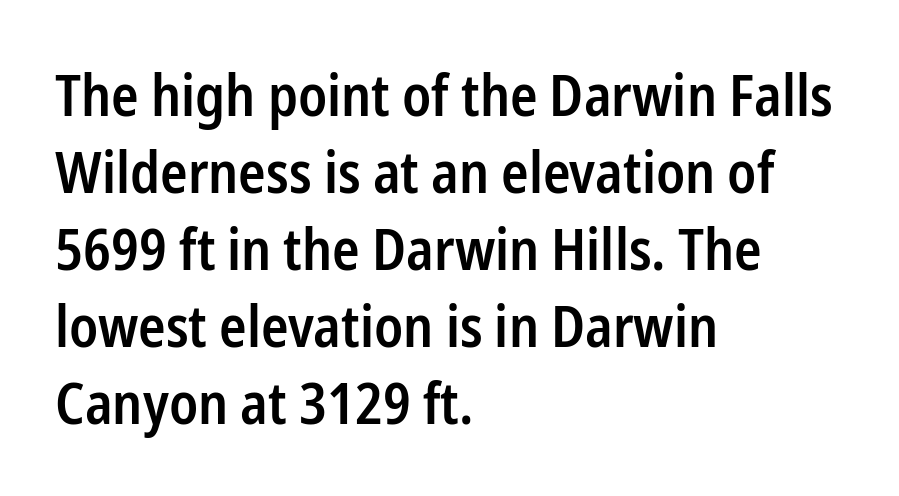
The image shows 57 px semibold, condensed sans-serif type, upright; set left-aligned, normal line spacing (1.35x), normal letter spacing, not underlined; low stroke contrast and a medium x-height.
